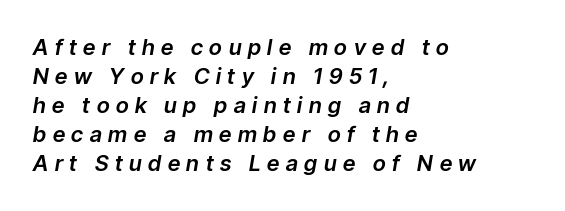
Q: Is the text italic (slanted)? A: Yes, it leans right by about 9 degrees.
Q: Is the text underlined? A: No.
Q: How is the paragraph aligned? A: Left-aligned.
Q: Is the spacing between letters normal or unusually wide? A: Unusually wide.
Q: Is the spacing between lines tight, normal or loose? A: Normal.
